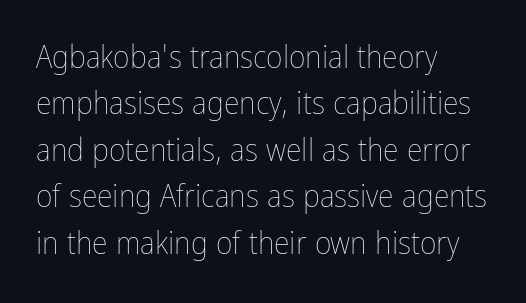
The font is comparable to plain body text, perhaps lighter. Descender tails drop into unmarked territory. Horizontal alignment here is leftward, the default for most running prose. These lines are rendered in a variable-pitch font. Honestly, the letter spacing is just normal — you wouldn't notice it.
